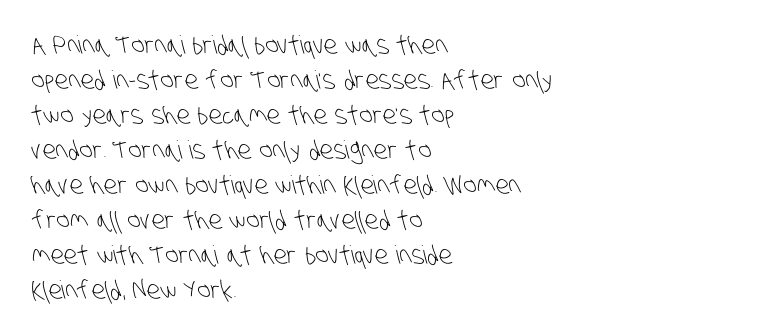
Clear beneath every line of the passage. The font is comparable to plain body text, perhaps lighter. If you drew a ruler down the left edge, every line would touch it. In terms of leading, this rendering sits right in the middle. Students, note that the glyphs here touch the page at normal intervals.
